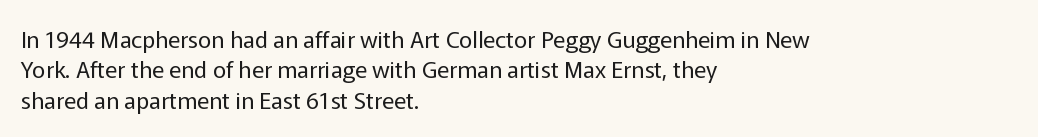
Q: Is the text bold? A: No.
Q: Is the text italic (slanted)? A: No, it is upright.
Q: Is the text underlined? A: No.
Q: How is the paragraph aligned? A: Left-aligned.
Q: Is the spacing between letters normal or unusually wide? A: Normal.
Q: Is the spacing between lines tight, normal or loose? A: Normal.
